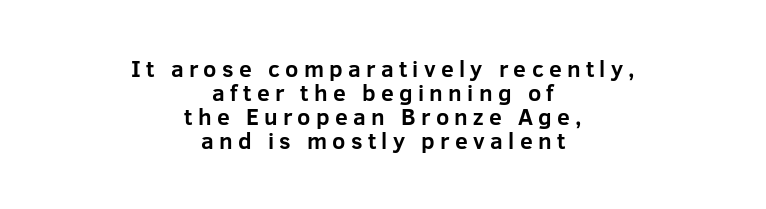
Q: Is the text bold? A: Yes.
Q: Is the text italic (slanted)? A: No, it is upright.
Q: Is the text underlined? A: No.
Q: How is the paragraph aligned? A: Centered.
Q: Is the spacing between letters normal or unusually wide? A: Unusually wide.
Q: Is the spacing between lines tight, normal or loose? A: Tight.
